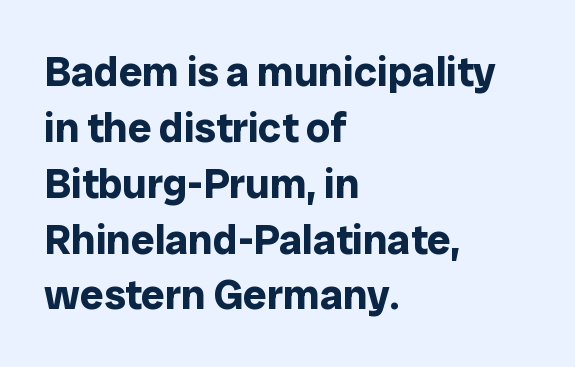
{"serif": "no", "italic": "no", "bold": "yes", "weight": "bold", "width": "normal", "stroke_contrast": "low", "x_height": "medium", "monospaced": "no", "underline": "no", "align": "left", "line_spacing": "normal", "line_spacing_ratio": 1.33, "letter_spacing": "normal", "letter_spacing_em": 0.0, "glyph_px": 42}
